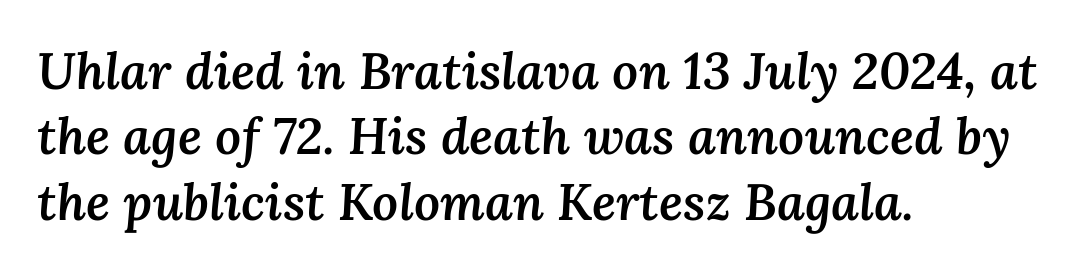
You could not count columns in this text — the font is proportionally spaced. What's the leading like? Ordinary, nothing unusual. The font's italic variant was chosen for this text. Decoration check: the copy has no underline. Weight check: semibold — heavier than regular, not quite bold. Characters follow at the spacing the type designer built in.
